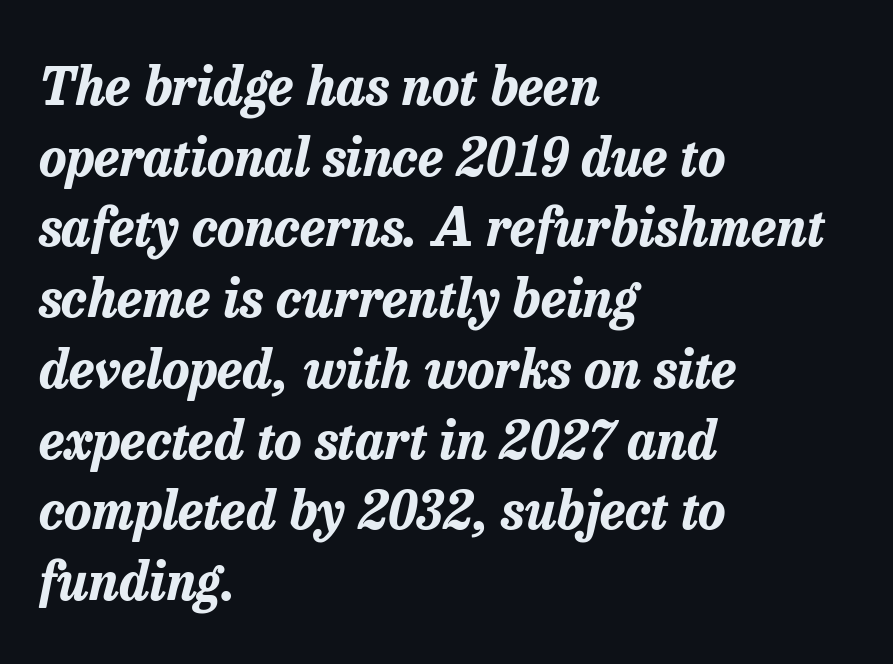
{"italic": "yes", "lean": "right", "slant_degrees": 13, "bold": "yes", "weight": "bold", "width": "normal", "stroke_contrast": "low", "x_height": "medium", "monospaced": "no", "underline": "no", "align": "left", "line_spacing": "normal", "line_spacing_ratio": 1.36, "letter_spacing": "normal", "letter_spacing_em": 0.0, "glyph_px": 52}
